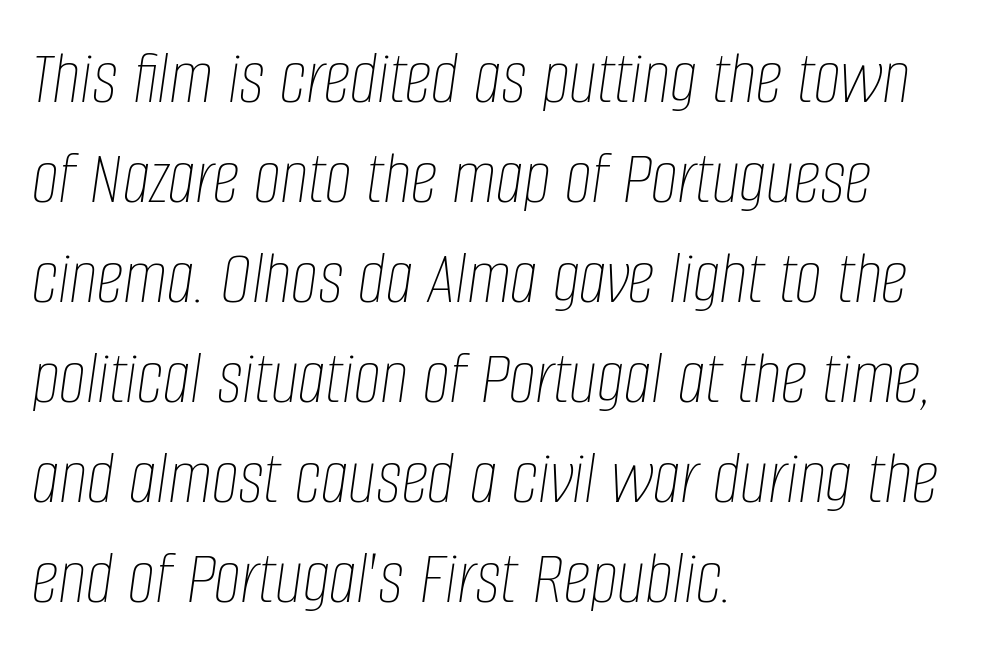
{"italic": "yes", "lean": "right", "slant_degrees": 8, "bold": "no", "weight": "thin", "width": "condensed", "stroke_contrast": "low", "x_height": "large", "monospaced": "no", "underline": "no", "align": "left", "line_spacing": "normal", "line_spacing_ratio": 1.3, "letter_spacing": "normal", "letter_spacing_em": 0.0, "glyph_px": 77}
